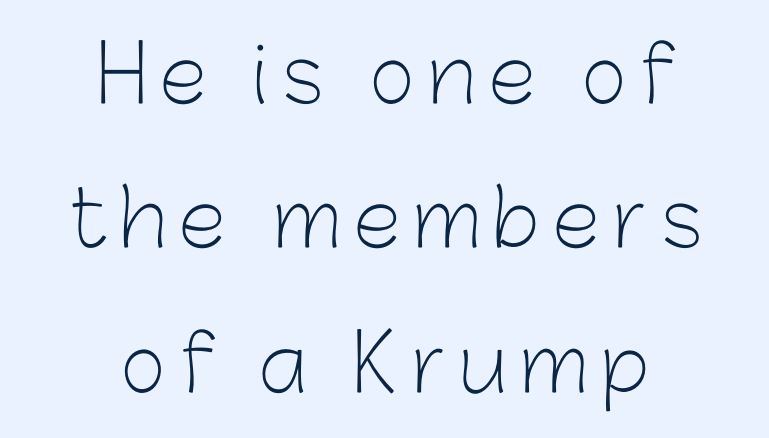
{"serif": "no", "italic": "no", "bold": "no", "weight": "light", "width": "normal", "stroke_contrast": "low", "x_height": "medium", "monospaced": "no", "underline": "no", "align": "center", "line_spacing_ratio": 1.85, "glyph_px": 78}
